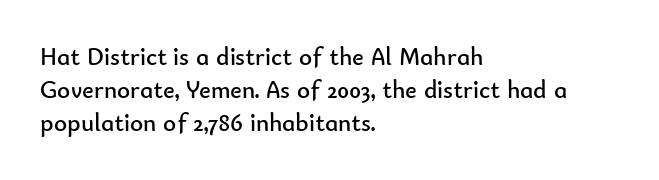
Q: Is the text bold? A: No.
Q: Is the text italic (slanted)? A: No, it is upright.
Q: Is the text underlined? A: No.
Q: How is the paragraph aligned? A: Left-aligned.
Q: Is the spacing between letters normal or unusually wide? A: Normal.
Q: Is the spacing between lines tight, normal or loose? A: Normal.
